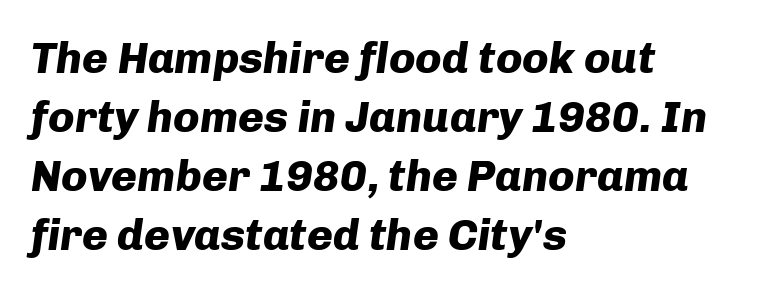
Q: Is the text bold? A: Yes.
Q: Is the text italic (slanted)? A: Yes, it leans right by about 8 degrees.
Q: Is the text underlined? A: No.
Q: How is the paragraph aligned? A: Left-aligned.
Q: Is the spacing between letters normal or unusually wide? A: Normal.
Q: Is the spacing between lines tight, normal or loose? A: Normal.
Q: Width (condensed, normal, or wide)? A: Normal.
Q: Stroke contrast? A: Low.
Q: x-height? A: Medium.
Q: Monospaced? A: No.
